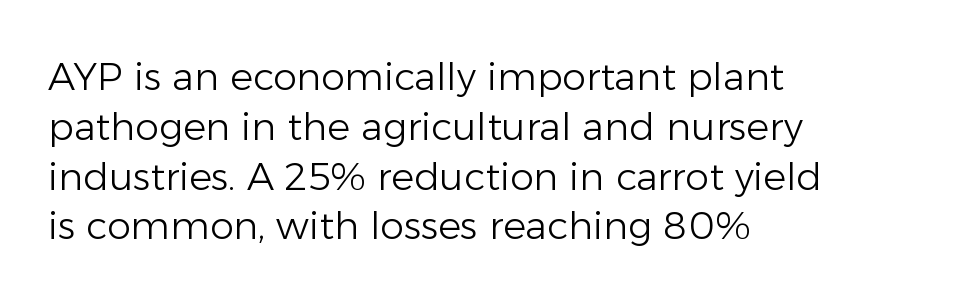
The image shows 38 px light sans-serif type, upright; set left-aligned, normal line spacing (1.31x), normal letter spacing, not underlined; low stroke contrast and a medium x-height.
